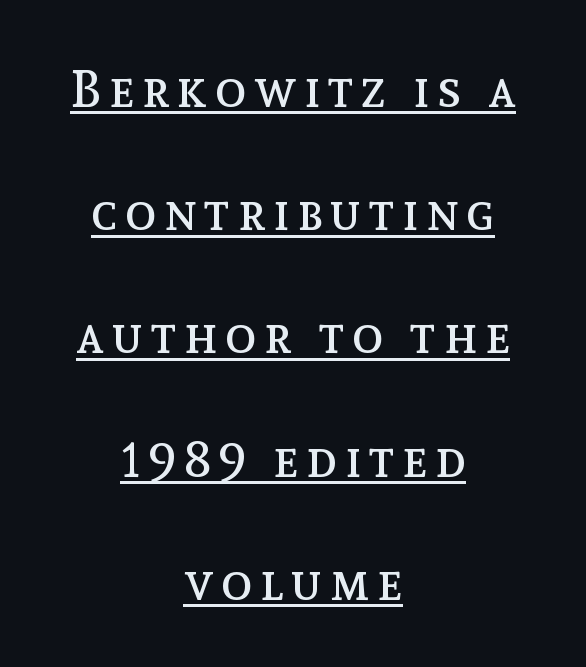
Q: Is the text bold? A: No.
Q: Is the text italic (slanted)? A: No, it is upright.
Q: Is the text underlined? A: Yes.
Q: How is the paragraph aligned? A: Centered.
Q: Is the spacing between lines tight, normal or loose? A: Loose.
Q: Width (condensed, normal, or wide)? A: Normal.
Q: x-height? A: Medium.
Q: Monospaced? A: No.
